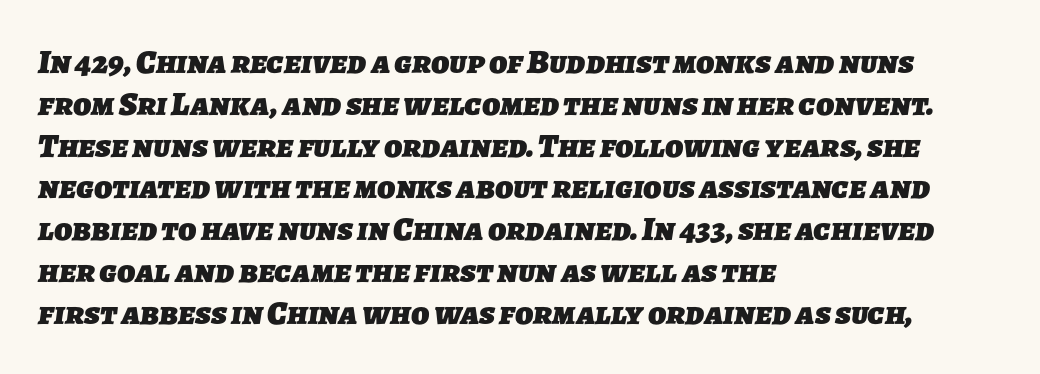
On the weight axis this lands at bold, roughly 700. Each line starts at the same left margin while the right side varies. Only glyphs here, with clear space below each row. Nobody touched the tracking dial on this one.
